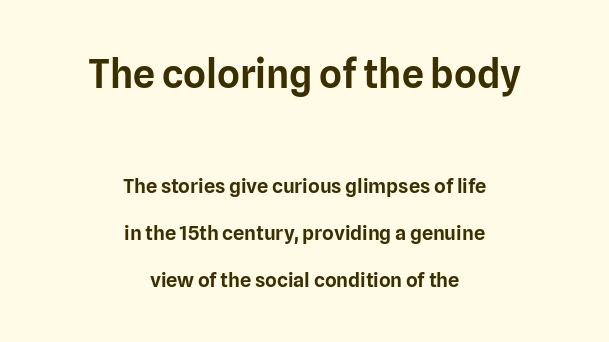
The image shows 39 px sans-serif type, upright; set centered, loose line spacing (2.35x), normal letter spacing, not underlined; the first (top) block is 1.95x larger; low stroke contrast and a medium x-height.
